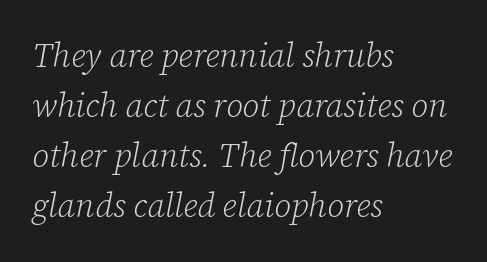
The image shows 33 px light serif type, italic (leaning right); set left-aligned, normal line spacing (1.52x), normal letter spacing, not underlined; low stroke contrast and a medium x-height.
